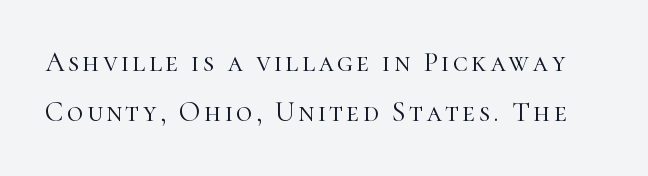
Q: Is the text bold? A: No.
Q: Is the text italic (slanted)? A: No, it is upright.
Q: Is the typeface a serif or a sans-serif typeface? A: Serif.
Q: Is the text underlined? A: No.
Q: Width (condensed, normal, or wide)? A: Normal.
Q: Stroke contrast? A: High.
Q: x-height? A: Medium.
Q: Monospaced? A: No.
